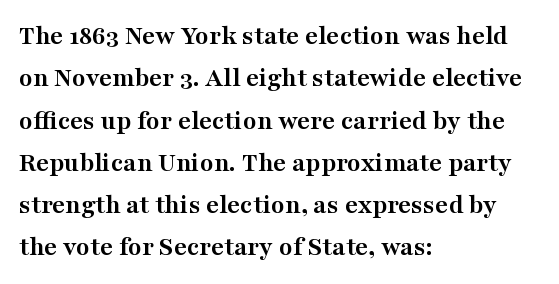
The image shows 28 px semibold, wide serif type, upright; set left-aligned, normal line spacing (1.51x), normal letter spacing, not underlined; medium stroke contrast and a medium x-height.
